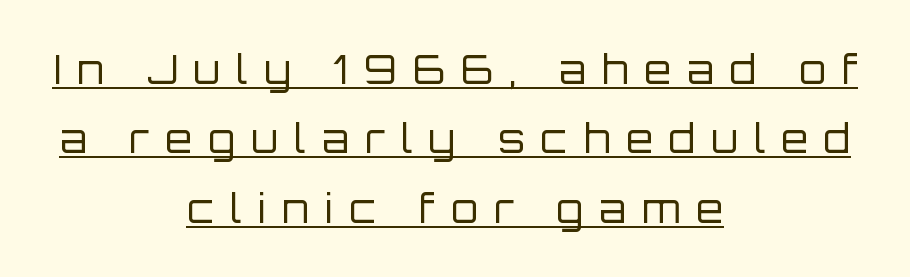
{"serif": "no", "italic": "no", "bold": "no", "weight": "regular", "width": "normal", "stroke_contrast": "low", "x_height": "large", "monospaced": "no", "underline": "yes", "align": "center", "line_spacing_ratio": 1.78, "letter_spacing": "wide", "letter_spacing_em": 0.41, "glyph_px": 39}
